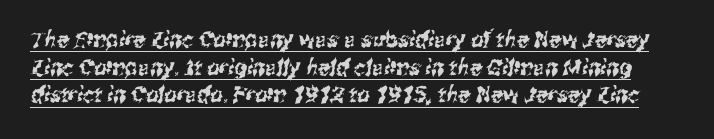
The image shows 22 px text type; set normal line spacing (1.26x), normal letter spacing, underlined.
